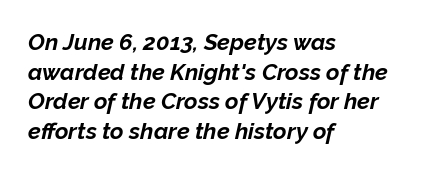
Q: Is the text bold? A: Yes.
Q: Is the text italic (slanted)? A: Yes, it leans right by about 12 degrees.
Q: Is the text underlined? A: No.
Q: How is the paragraph aligned? A: Left-aligned.
Q: Is the spacing between letters normal or unusually wide? A: Normal.
Q: Is the spacing between lines tight, normal or loose? A: Normal.
